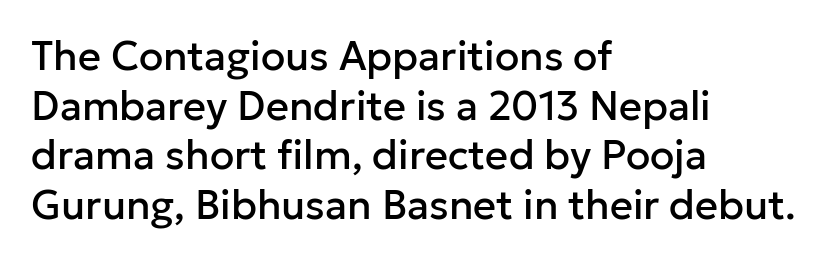
The image shows 40 px sans-serif type, upright; set left-aligned, line spacing 1.24x, normal letter spacing, not underlined; low stroke contrast and a medium x-height.
